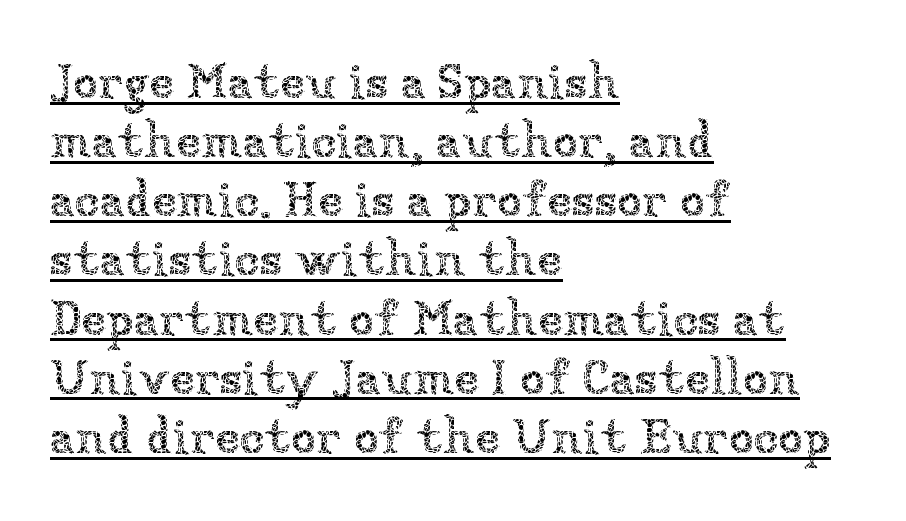
The image shows 51 px thin type, upright; set left-aligned, line spacing 1.16x, normal letter spacing, underlined; low stroke contrast and a medium x-height.
